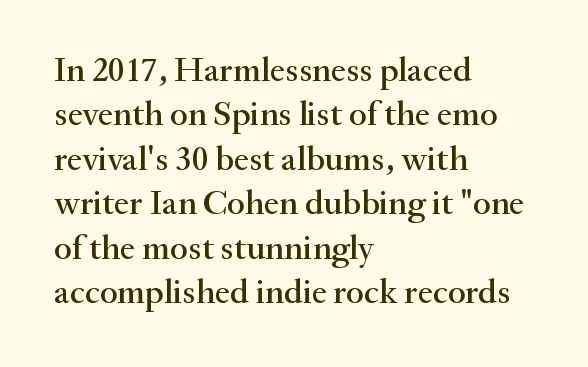
The image shows 35 px serif type, upright; set left-aligned, normal line spacing (1.27x), normal letter spacing, not underlined; medium stroke contrast and a small x-height.
